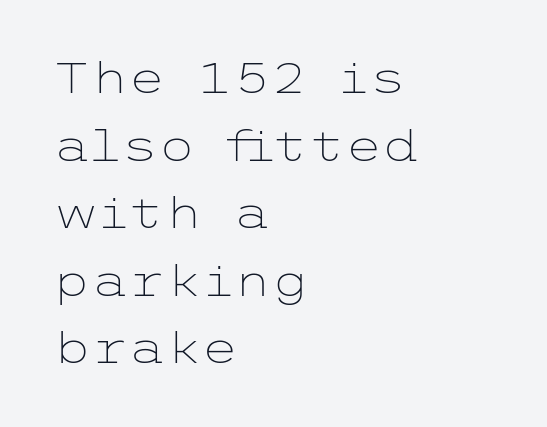
{"serif": "no", "italic": "no", "bold": "no", "weight": "light", "width": "wide", "stroke_contrast": "low", "x_height": "medium", "underline": "no", "align": "left", "line_spacing": "normal", "line_spacing_ratio": 1.57, "letter_spacing": "normal", "letter_spacing_em": 0.0, "glyph_px": 43}
